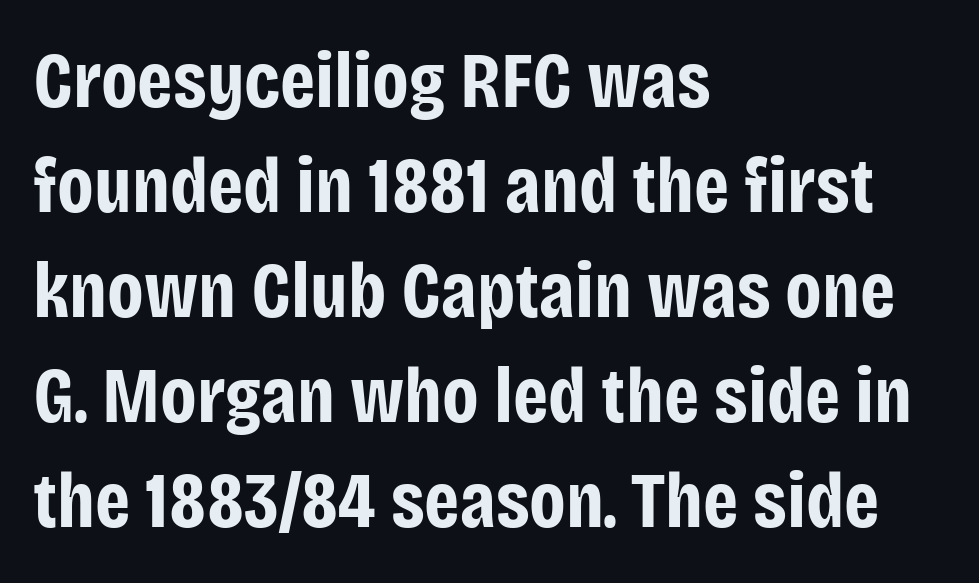
{"serif": "no", "italic": "no", "bold": "yes", "weight": "bold", "width": "condensed", "stroke_contrast": "low", "x_height": "large", "monospaced": "no", "underline": "no", "align": "left", "line_spacing": "normal", "line_spacing_ratio": 1.33, "letter_spacing": "normal", "letter_spacing_em": 0.0, "glyph_px": 79}
